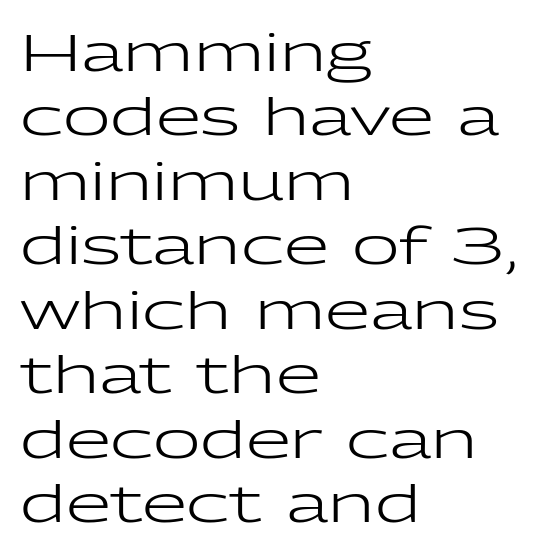
Q: Is the text bold? A: No.
Q: Is the text italic (slanted)? A: No, it is upright.
Q: Is the typeface a serif or a sans-serif typeface? A: Sans-serif.
Q: Is the text underlined? A: No.
Q: How is the paragraph aligned? A: Left-aligned.
Q: Is the spacing between letters normal or unusually wide? A: Normal.
Q: Width (condensed, normal, or wide)? A: Wide.
Q: Stroke contrast? A: Low.
Q: x-height? A: Medium.
Q: Monospaced? A: No.
